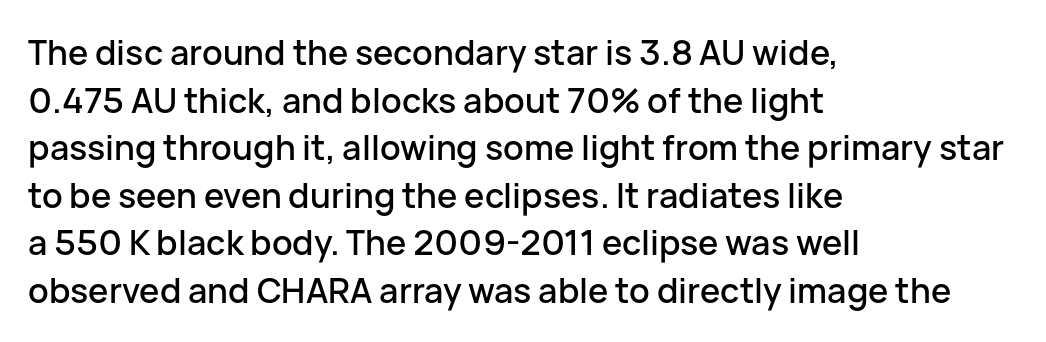
{"serif": "no", "italic": "no", "width": "normal", "stroke_contrast": "low", "x_height": "medium", "monospaced": "no", "underline": "no", "align": "left", "line_spacing": "normal", "line_spacing_ratio": 1.4, "letter_spacing": "normal", "letter_spacing_em": 0.0, "glyph_px": 34}
